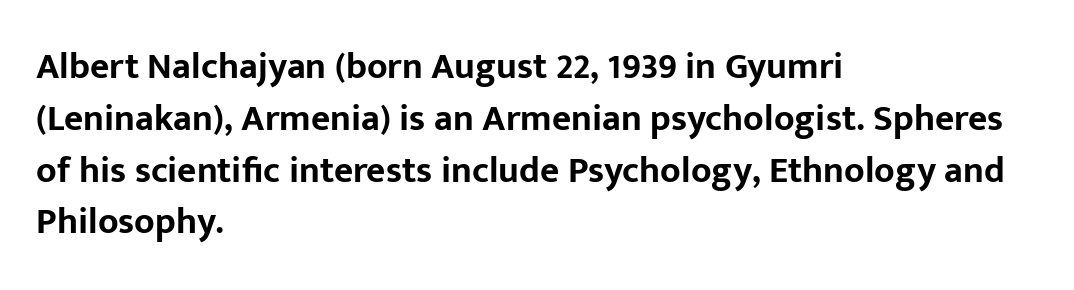
{"serif": "no", "italic": "no", "bold": "yes", "weight": "bold", "width": "normal", "stroke_contrast": "low", "x_height": "medium", "monospaced": "no", "underline": "no", "align": "left", "line_spacing": "normal", "line_spacing_ratio": 1.4, "letter_spacing": "normal", "letter_spacing_em": 0.0, "glyph_px": 37}
